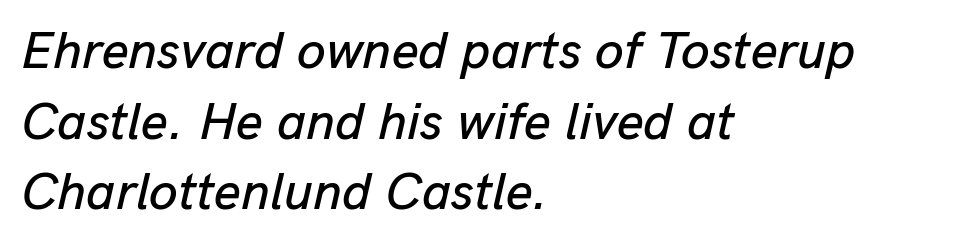
Q: Is the text italic (slanted)? A: Yes, it leans right by about 13 degrees.
Q: Is the text underlined? A: No.
Q: How is the paragraph aligned? A: Left-aligned.
Q: Is the spacing between letters normal or unusually wide? A: Normal.
Q: Is the spacing between lines tight, normal or loose? A: Normal.
Q: Width (condensed, normal, or wide)? A: Normal.
Q: Stroke contrast? A: Low.
Q: x-height? A: Medium.
Q: Monospaced? A: No.
